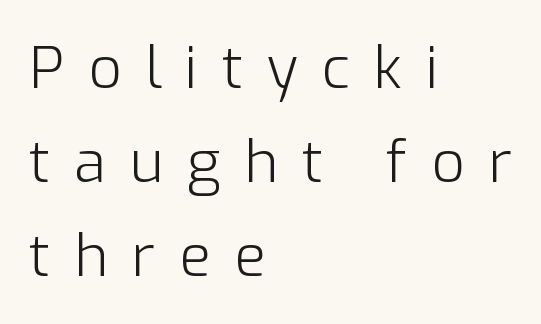
This sample has the flowing, uneven cadence of proportional lettering. Caption: expanded tracking, letters set apart. The characters display no serif detailing; their extremities are plain. The designer left line spacing at the default.
